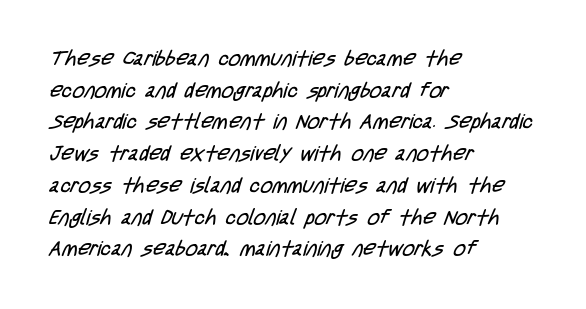
Q: Is the text bold? A: No.
Q: Is the text underlined? A: No.
Q: How is the paragraph aligned? A: Left-aligned.
Q: Is the spacing between letters normal or unusually wide? A: Normal.
Q: Is the spacing between lines tight, normal or loose? A: Normal.
